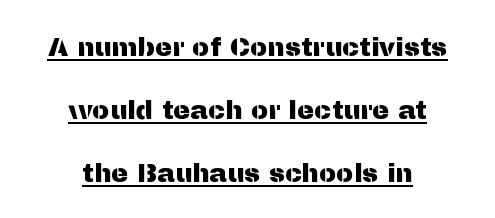
A typesetter would call this zero additional tracking. Honestly, the rows look like they've been pulled way apart. In terms of posture, this sample is upright. These lines are centered, leaving both edges ragged. Beneath each row of characters lies a ruled line.
